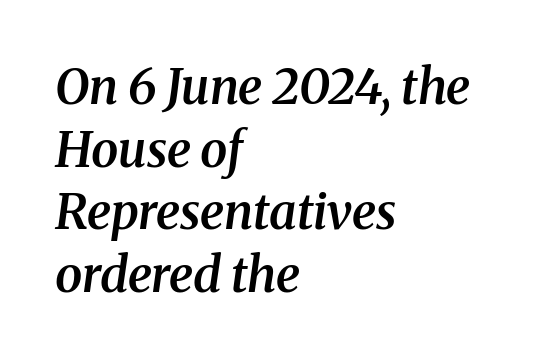
Unlike a clean sans, this face finishes its strokes with serifs. Interline gaps are of average width in this sample. The passage shown is not underscored anywhere. Slant detected: the letters are inclined.
